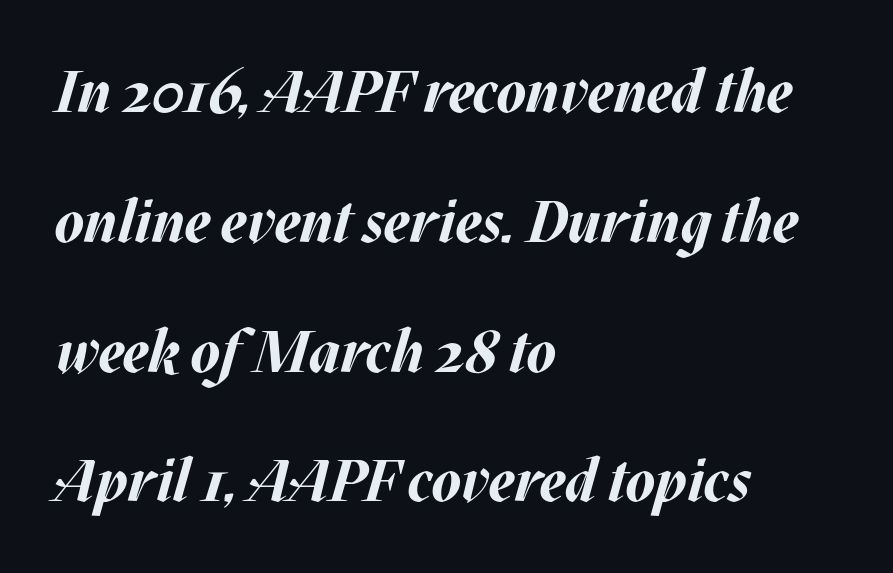
The image shows 59 px bold type, italic (leaning right); set left-aligned, loose line spacing (2.2x), normal letter spacing, not underlined; medium stroke contrast and a large x-height.
